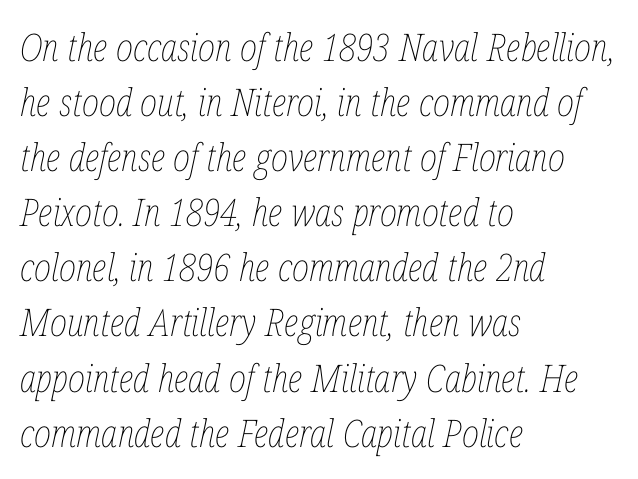
{"italic": "yes", "lean": "right", "slant_degrees": 12, "bold": "no", "weight": "thin", "width": "condensed", "stroke_contrast": "low", "x_height": "medium", "monospaced": "no", "underline": "no", "align": "left", "line_spacing": "normal", "line_spacing_ratio": 1.45, "letter_spacing": "normal", "letter_spacing_em": 0.0, "glyph_px": 38}
